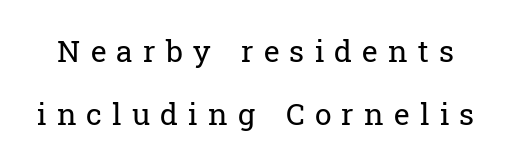
The strip under each line holds only bare page. Is the letter spacing exaggerated? Yes — the characters are pushed far apart. Leading is clearly above the norm, producing a sparse column. Looks like regular typesetting: each glyph gets only the width it needs.
